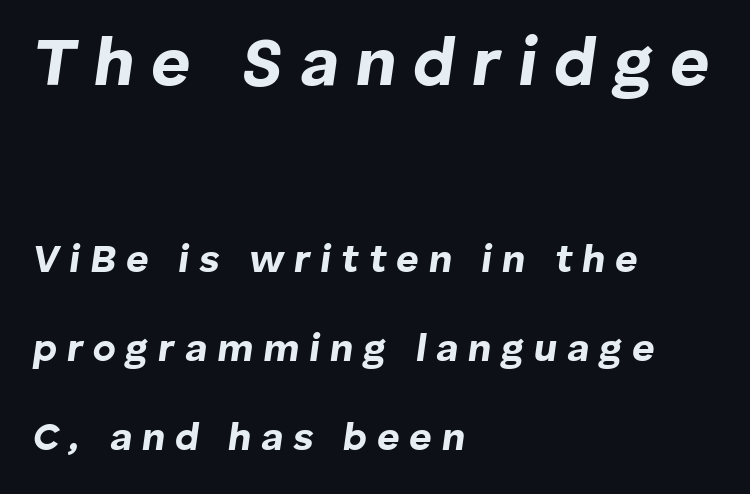
{"italic": "yes", "lean": "right", "slant_degrees": 8, "bold": "yes", "weight": "bold", "width": "normal", "stroke_contrast": "low", "x_height": "medium", "monospaced": "no", "underline": "no", "align": "left", "line_spacing": "loose", "line_spacing_ratio": 2.28, "letter_spacing": "wide", "letter_spacing_em": 0.25, "larger_block": "first", "size_ratio": 1.74, "glyph_px": 68}
